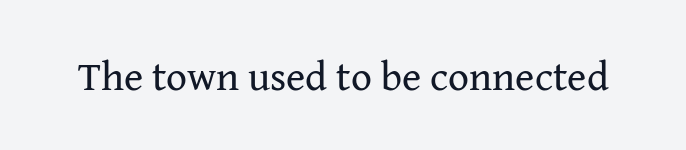
The image shows 41 px regular-weight serif type, upright; set normal letter spacing, not underlined; medium stroke contrast and a medium x-height.
